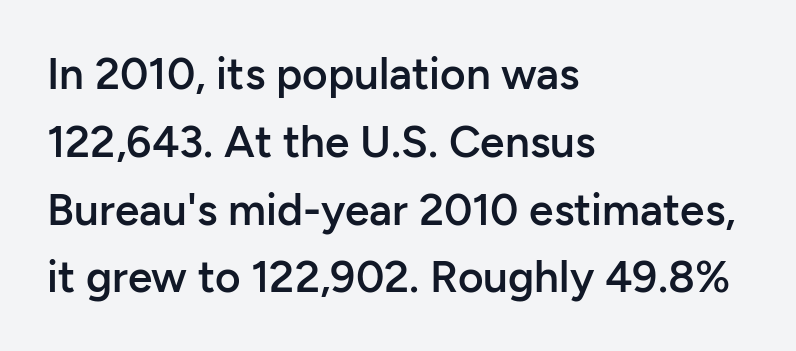
{"serif": "no", "italic": "no", "bold": "semi", "weight": "semibold", "width": "normal", "stroke_contrast": "low", "x_height": "medium", "monospaced": "no", "underline": "no", "align": "left", "line_spacing": "normal", "line_spacing_ratio": 1.54, "letter_spacing": "normal", "letter_spacing_em": 0.0, "glyph_px": 44}
